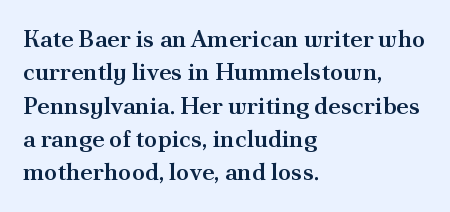
The image shows 24 px text type, upright; set left-aligned, normal line spacing (1.39x), normal letter spacing, not underlined.
